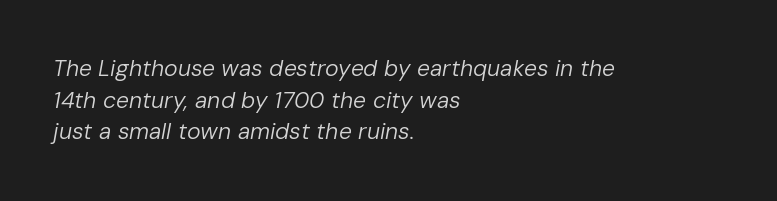
Q: Is the text bold? A: No.
Q: Is the text italic (slanted)? A: Yes, it leans right by about 10 degrees.
Q: Is the text underlined? A: No.
Q: How is the paragraph aligned? A: Left-aligned.
Q: Is the spacing between letters normal or unusually wide? A: Normal.
Q: Is the spacing between lines tight, normal or loose? A: Normal.
